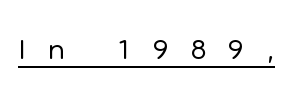
Each line of the rendering has a horizontal stroke beneath the glyphs. The letters are spread apart with noticeably loose tracking. Style check: upright. Proportional: the letters do not fall into vertical columns. The glyphs in this specimen are sans serif. The typeface has the unassuming heft of standard copy or less.
